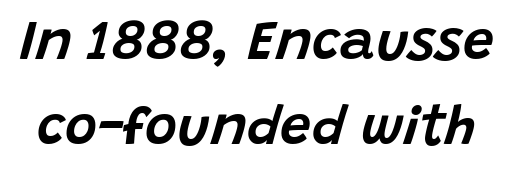
{"italic": "yes", "lean": "right", "slant_degrees": 15, "width": "normal", "stroke_contrast": "low", "x_height": "large", "monospaced": "no", "underline": "no", "line_spacing": "normal", "line_spacing_ratio": 1.55, "letter_spacing": "normal", "letter_spacing_em": 0.0, "glyph_px": 55}
